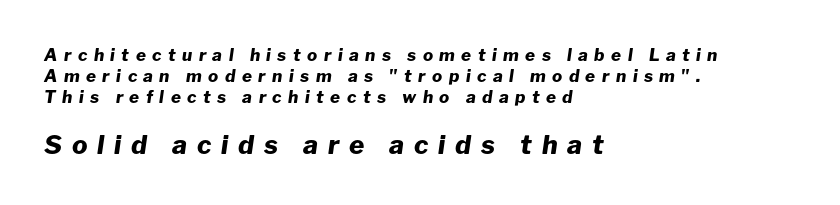
{"italic": "yes", "lean": "right", "slant_degrees": 8, "bold": "yes", "underline": "no", "align": "left", "line_spacing_ratio": 1.23, "letter_spacing": "wide", "letter_spacing_em": 0.38, "larger_block": "second", "size_ratio": 1.53, "glyph_px": 26}
